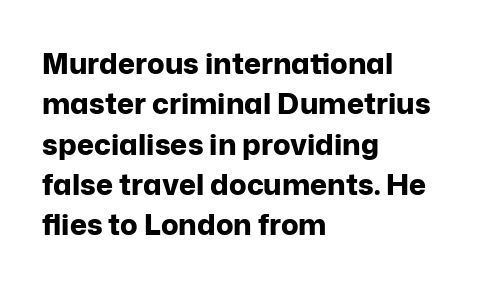
The image shows 29 px bold sans-serif type, upright; set left-aligned, normal line spacing (1.39x), normal letter spacing, not underlined; low stroke contrast and a medium x-height.
